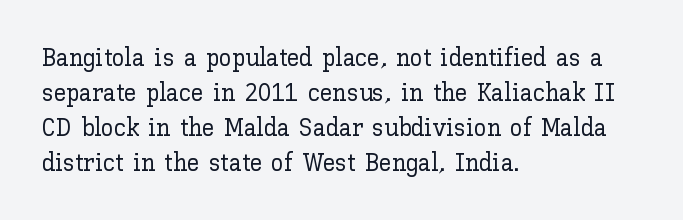
Q: Is the text italic (slanted)? A: No, it is upright.
Q: Is the text underlined? A: No.
Q: How is the paragraph aligned? A: Left-aligned.
Q: Is the spacing between letters normal or unusually wide? A: Normal.
Q: Is the spacing between lines tight, normal or loose? A: Normal.
